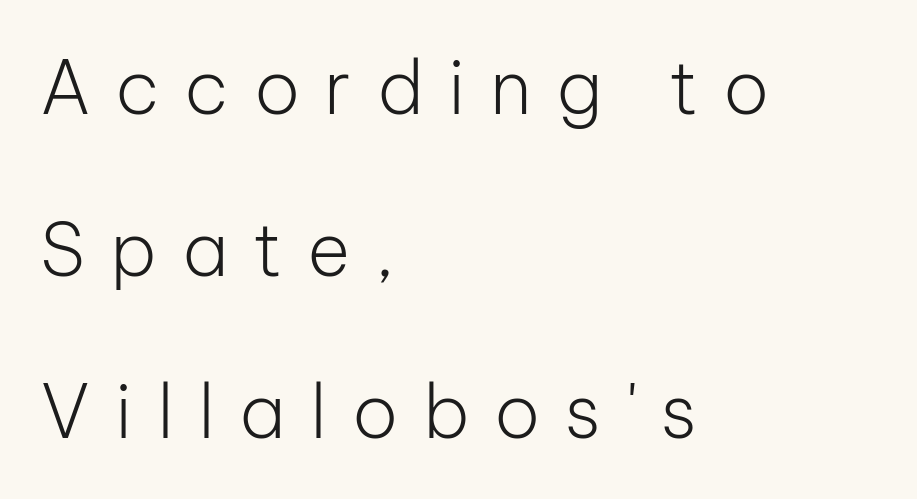
Whoever set this chose breathing room over compactness in the vertical rhythm. This sample has the flowing, uneven cadence of proportional lettering. A typesetter would call this heavily tracked-out type. Notice how the stems are strictly vertical — no italics here. Grotesque or geometric, the face here clearly has no serifs.
